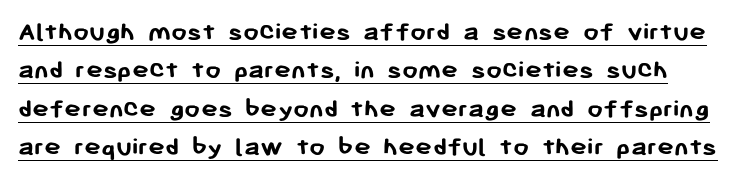
The image shows 28 px semibold sans-serif type, upright; set normal line spacing (1.37x), normal letter spacing, underlined; low stroke contrast and a medium x-height.
